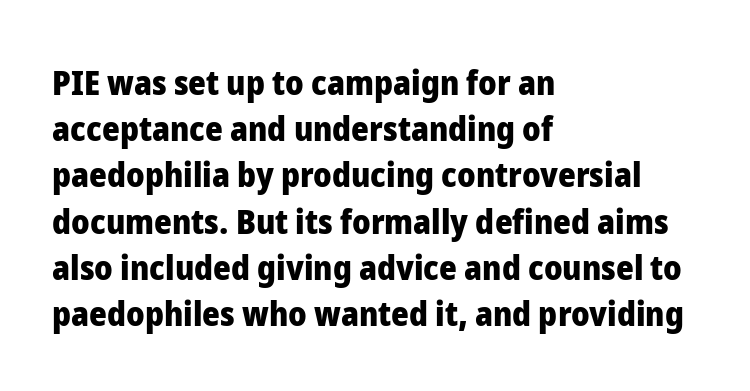
{"serif": "no", "italic": "no", "bold": "yes", "weight": "heavy", "width": "normal", "stroke_contrast": "low", "x_height": "medium", "monospaced": "no", "underline": "no", "align": "left", "line_spacing": "normal", "line_spacing_ratio": 1.36, "letter_spacing": "normal", "letter_spacing_em": 0.0, "glyph_px": 34}
